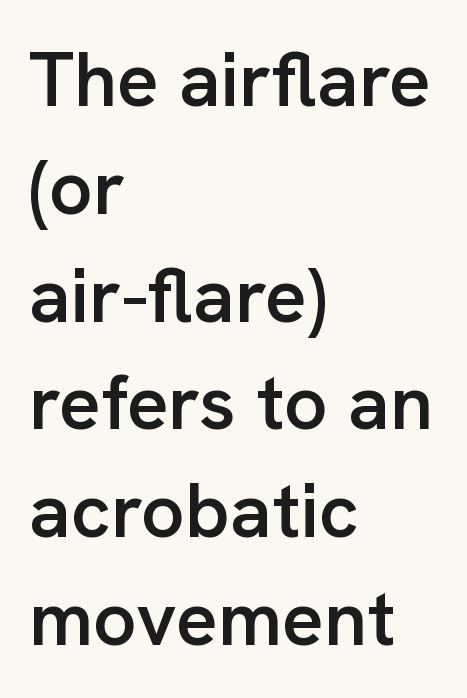
{"serif": "no", "italic": "no", "bold": "semi", "weight": "semibold", "width": "normal", "stroke_contrast": "low", "x_height": "medium", "monospaced": "no", "underline": "no", "align": "left", "line_spacing": "normal", "line_spacing_ratio": 1.4, "letter_spacing": "normal", "letter_spacing_em": 0.0, "glyph_px": 77}
